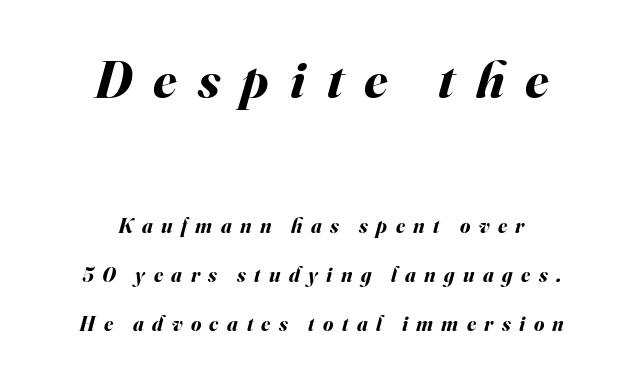
{"italic": "yes", "lean": "right", "slant_degrees": 16, "bold": "yes", "weight": "bold", "width": "normal", "stroke_contrast": "medium", "x_height": "small", "monospaced": "no", "underline": "no", "align": "center", "line_spacing": "loose", "line_spacing_ratio": 2.33, "letter_spacing": "wide", "letter_spacing_em": 0.4, "larger_block": "first", "size_ratio": 2.52, "glyph_px": 53}
